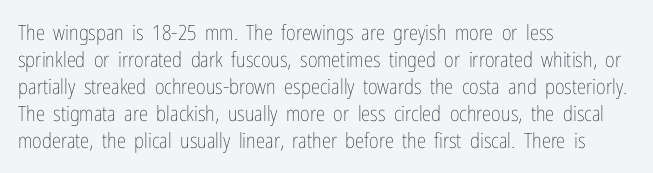
Q: Is the text bold? A: No.
Q: Is the text italic (slanted)? A: No, it is upright.
Q: Is the text underlined? A: No.
Q: How is the paragraph aligned? A: Left-aligned.
Q: Is the spacing between letters normal or unusually wide? A: Normal.
Q: Is the spacing between lines tight, normal or loose? A: Normal.
